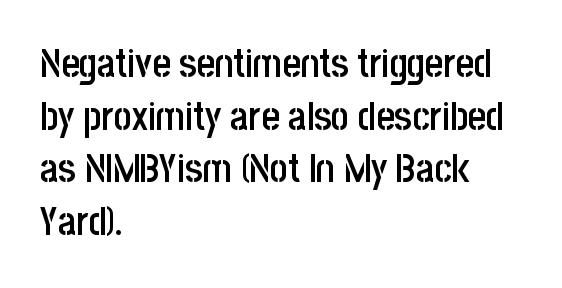
{"serif": "no", "italic": "no", "bold": "semi", "weight": "semibold", "width": "condensed", "stroke_contrast": "low", "x_height": "large", "monospaced": "no", "underline": "no", "align": "left", "line_spacing": "normal", "line_spacing_ratio": 1.35, "letter_spacing": "normal", "letter_spacing_em": 0.0, "glyph_px": 39}
